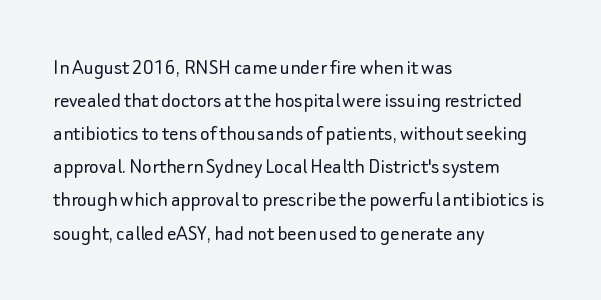
The image shows 23 px text type, upright; set left-aligned, normal line spacing (1.44x), normal letter spacing, not underlined.
